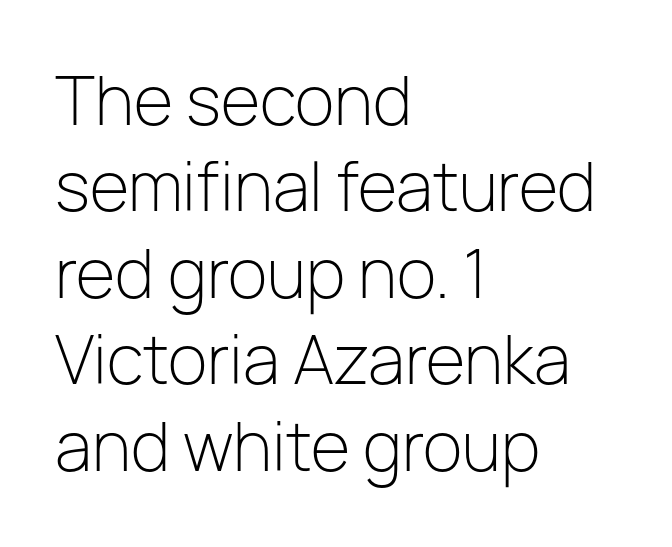
Q: Is the text bold? A: No.
Q: Is the text italic (slanted)? A: No, it is upright.
Q: Is the typeface a serif or a sans-serif typeface? A: Sans-serif.
Q: Is the text underlined? A: No.
Q: How is the paragraph aligned? A: Left-aligned.
Q: Is the spacing between letters normal or unusually wide? A: Normal.
Q: Is the spacing between lines tight, normal or loose? A: Normal.
Q: Width (condensed, normal, or wide)? A: Normal.
Q: Stroke contrast? A: Low.
Q: x-height? A: Medium.
Q: Monospaced? A: No.
